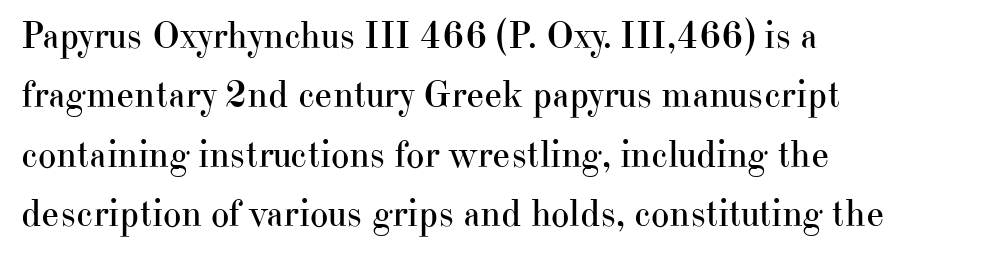
The image shows 39 px regular-weight serif type, upright; set left-aligned, normal line spacing (1.52x), normal letter spacing, not underlined; high stroke contrast and a small x-height.
